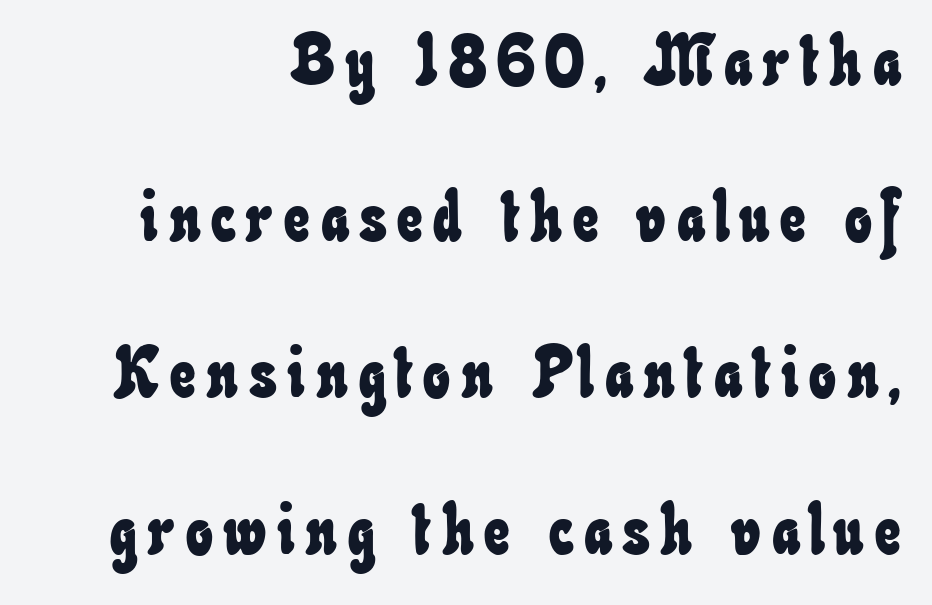
The image shows 71 px condensed type; set right-aligned, loose line spacing (2.2x), not underlined; low stroke contrast and a small x-height.
